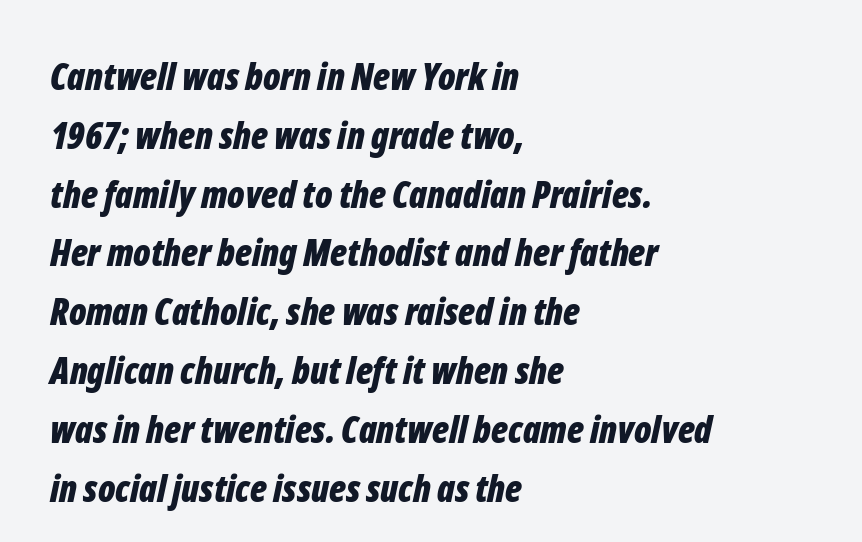
The image shows 37 px bold, condensed type, italic (leaning right); set left-aligned, normal line spacing (1.59x), normal letter spacing, not underlined; low stroke contrast and a medium x-height.
